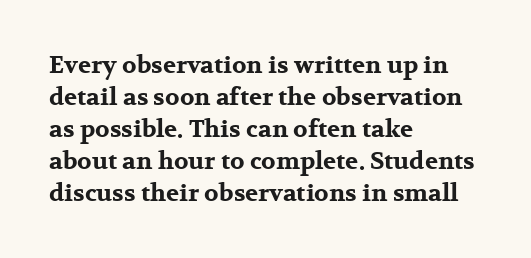
Q: Is the text bold? A: Yes.
Q: Is the text italic (slanted)? A: No, it is upright.
Q: Is the text underlined? A: No.
Q: How is the paragraph aligned? A: Left-aligned.
Q: Is the spacing between letters normal or unusually wide? A: Normal.
Q: Is the spacing between lines tight, normal or loose? A: Normal.
